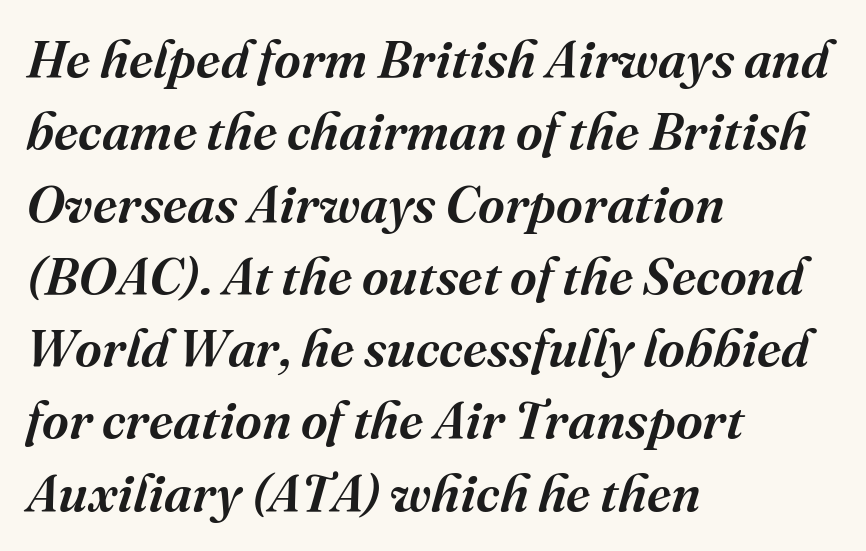
{"serif": "yes", "italic": "yes", "lean": "right", "slant_degrees": 16, "bold": "semi", "weight": "semibold", "width": "normal", "stroke_contrast": "medium", "x_height": "medium", "monospaced": "no", "underline": "no", "align": "left", "line_spacing": "normal", "line_spacing_ratio": 1.39, "letter_spacing": "normal", "letter_spacing_em": 0.0, "glyph_px": 52}
